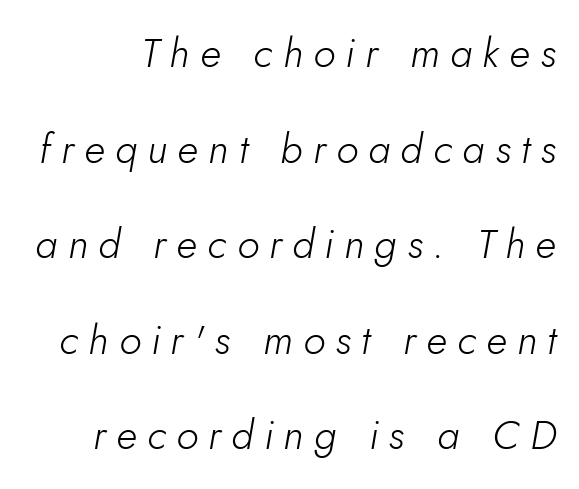
{"italic": "yes", "lean": "right", "slant_degrees": 5, "bold": "no", "weight": "light", "width": "normal", "stroke_contrast": "low", "x_height": "small", "monospaced": "no", "underline": "no", "line_spacing": "loose", "line_spacing_ratio": 2.33, "letter_spacing": "wide", "letter_spacing_em": 0.25, "glyph_px": 41}
